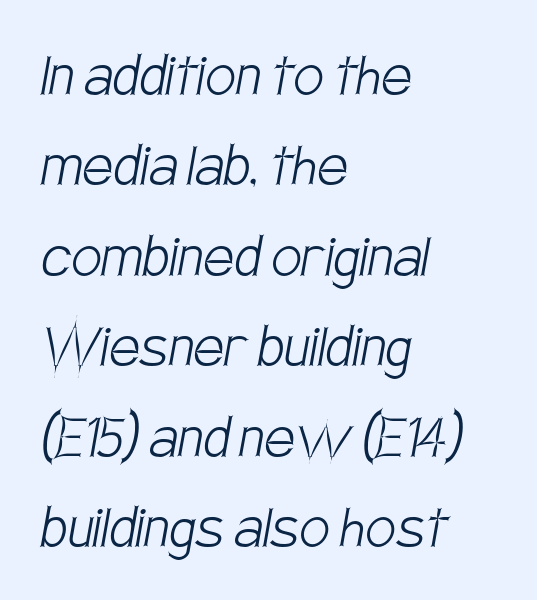
Check under the words: just untouched page. You could call the tracking neutral — neither tight nor loose. Spacing verdict: proportional, widths tailored to each character. Weight: regular or lighter.
